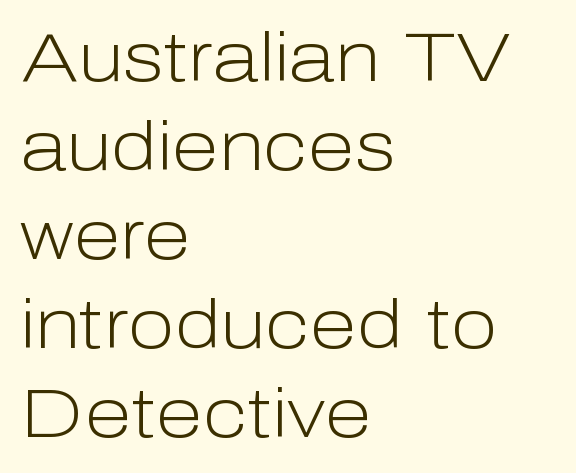
Q: Is the text bold? A: No.
Q: Is the text italic (slanted)? A: No, it is upright.
Q: Is the typeface a serif or a sans-serif typeface? A: Sans-serif.
Q: Is the text underlined? A: No.
Q: How is the paragraph aligned? A: Left-aligned.
Q: Is the spacing between letters normal or unusually wide? A: Normal.
Q: Is the spacing between lines tight, normal or loose? A: Normal.
Q: Width (condensed, normal, or wide)? A: Normal.
Q: Stroke contrast? A: Low.
Q: x-height? A: Medium.
Q: Monospaced? A: No.
